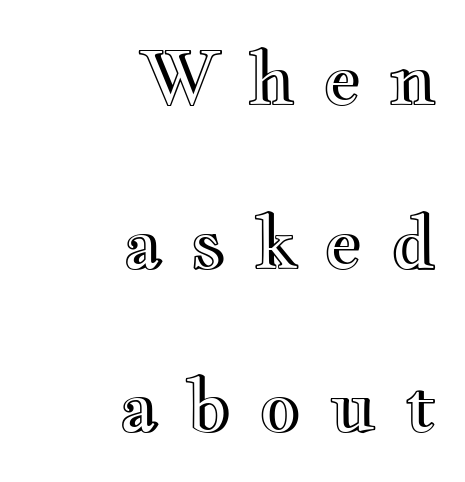
Teacher's note: observe the even right margin — that is flush-right alignment. Letters rest on an invisible, unmarked baseline. Successive baselines arrive slowly, with a big drop between each. The letters advance in unequal steps, a hallmark of proportional type.
